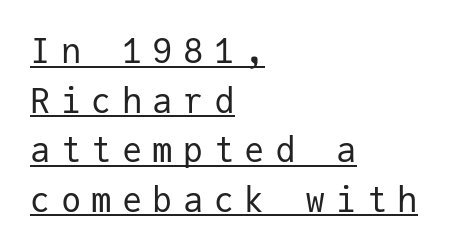
Q: Is the text bold? A: No.
Q: Is the text italic (slanted)? A: No, it is upright.
Q: Is the typeface a serif or a sans-serif typeface? A: Sans-serif.
Q: Is the text underlined? A: Yes.
Q: How is the paragraph aligned? A: Left-aligned.
Q: Is the spacing between letters normal or unusually wide? A: Unusually wide.
Q: Is the spacing between lines tight, normal or loose? A: Normal.
Q: Width (condensed, normal, or wide)? A: Normal.
Q: Stroke contrast? A: Low.
Q: x-height? A: Medium.
Q: Monospaced? A: Yes.
